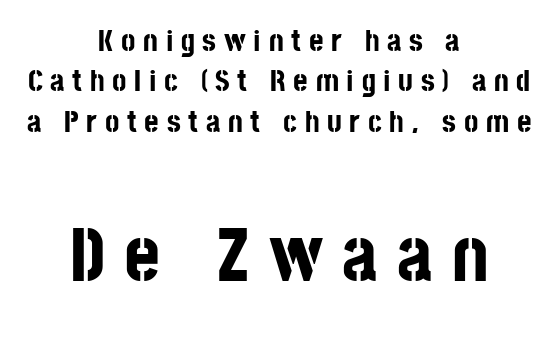
{"serif": "no", "italic": "no", "bold": "yes", "weight": "bold", "width": "condensed", "stroke_contrast": "low", "x_height": "large", "monospaced": "no", "underline": "no", "align": "center", "line_spacing": "normal", "line_spacing_ratio": 1.3, "letter_spacing": "wide", "letter_spacing_em": 0.25, "larger_block": "second", "size_ratio": 2.48, "glyph_px": 77}
